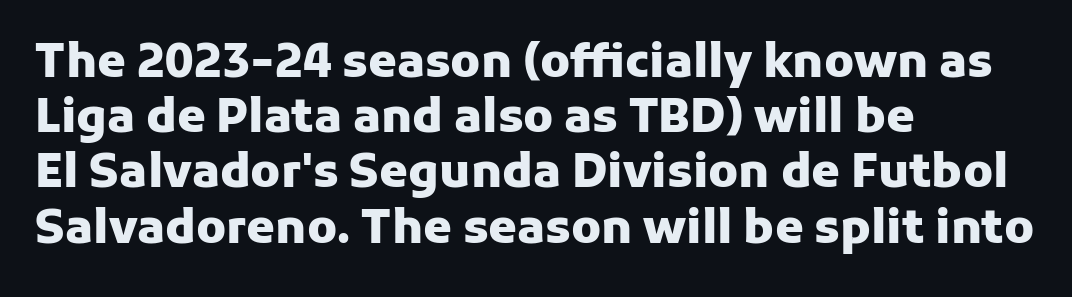
Q: Is the text bold? A: Yes.
Q: Is the text italic (slanted)? A: No, it is upright.
Q: Is the typeface a serif or a sans-serif typeface? A: Sans-serif.
Q: Is the text underlined? A: No.
Q: How is the paragraph aligned? A: Left-aligned.
Q: Is the spacing between letters normal or unusually wide? A: Normal.
Q: Width (condensed, normal, or wide)? A: Normal.
Q: Stroke contrast? A: Low.
Q: x-height? A: Medium.
Q: Monospaced? A: No.
